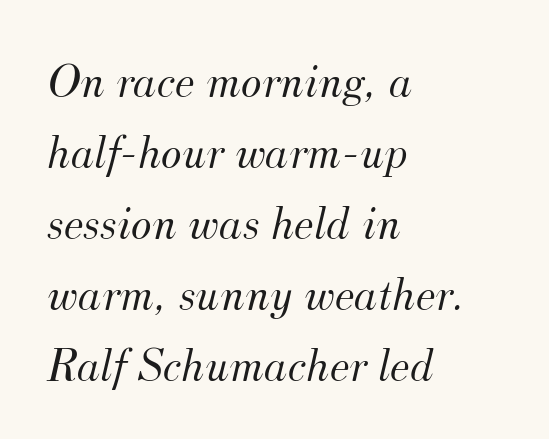
The image shows 49 px light serif type, italic (leaning right); set left-aligned, normal line spacing (1.45x), normal letter spacing, not underlined; medium stroke contrast and a small x-height.
